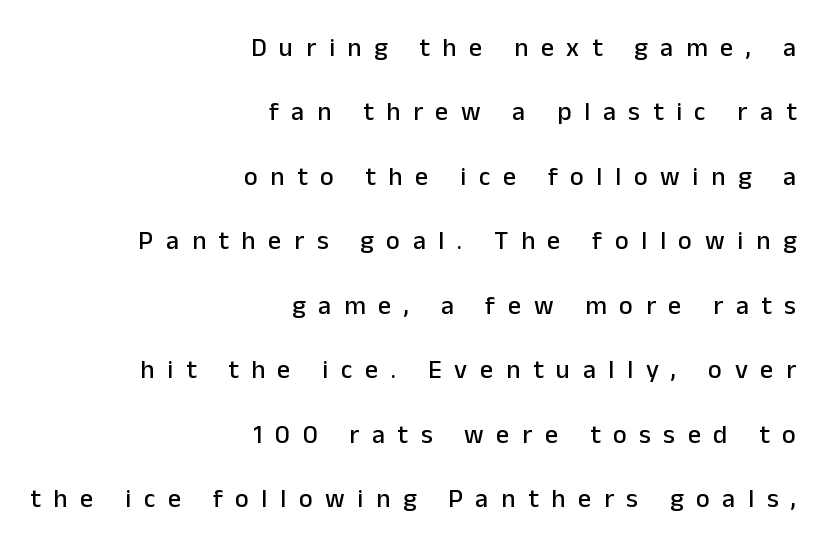
The image shows 26 px text type, upright; set right-aligned, loose line spacing (2.48x), unusually wide letter spacing (+0.49 em), not underlined.
